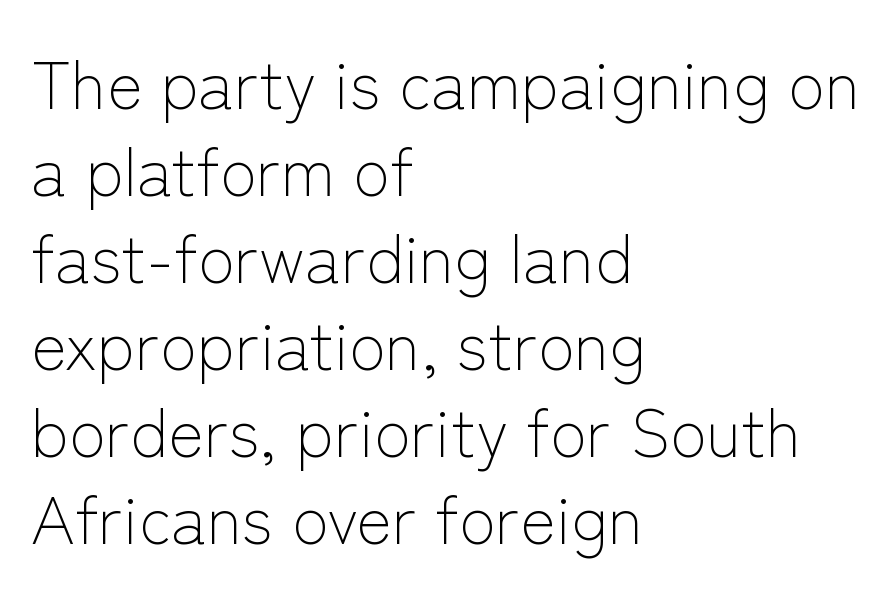
{"serif": "no", "italic": "no", "bold": "no", "weight": "light", "width": "normal", "stroke_contrast": "low", "x_height": "medium", "monospaced": "no", "underline": "no", "align": "left", "line_spacing": "normal", "line_spacing_ratio": 1.3, "letter_spacing": "normal", "letter_spacing_em": 0.0, "glyph_px": 67}
